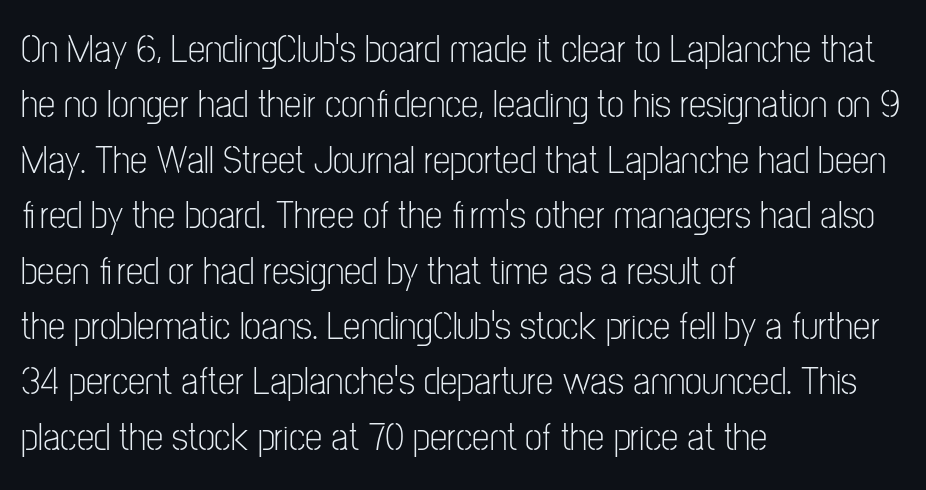
What kind of face is this? One without serifs — a sans. These lines are rendered in a variable-pitch font. Characters remain perfectly vertical along every line. Leading matches the norm, producing a regular column. The rendering anchors every line to the left-hand side. The space directly below the letters is spotless.
